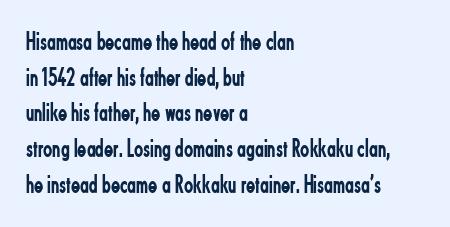
{"italic": "no", "bold": "no", "underline": "no", "align": "left", "line_spacing": "normal", "line_spacing_ratio": 1.32, "letter_spacing": "normal", "letter_spacing_em": 0.0, "glyph_px": 27}
